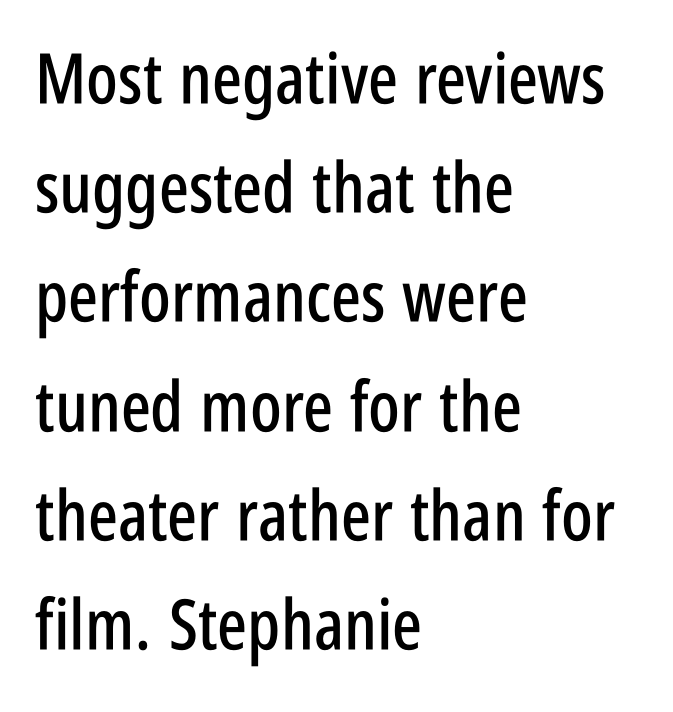
{"serif": "no", "italic": "no", "width": "condensed", "stroke_contrast": "low", "x_height": "large", "monospaced": "no", "underline": "no", "align": "left", "line_spacing": "normal", "line_spacing_ratio": 1.56, "letter_spacing": "normal", "letter_spacing_em": 0.0, "glyph_px": 70}
